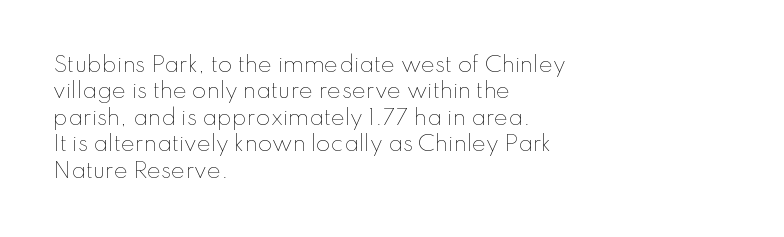
Q: Is the text bold? A: No.
Q: Is the text italic (slanted)? A: No, it is upright.
Q: Is the text underlined? A: No.
Q: How is the paragraph aligned? A: Left-aligned.
Q: Is the spacing between letters normal or unusually wide? A: Normal.
Q: Is the spacing between lines tight, normal or loose? A: Normal.
